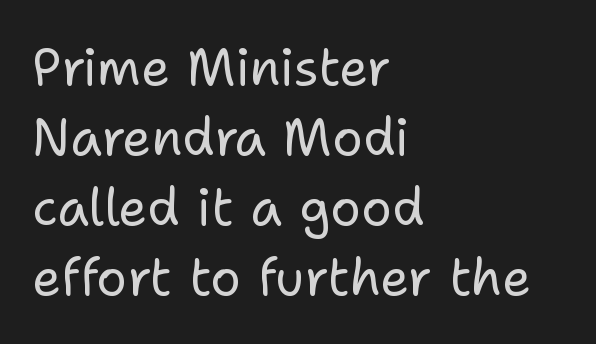
The image shows 51 px regular-weight sans-serif type, upright; set left-aligned, normal line spacing (1.37x), normal letter spacing, not underlined; low stroke contrast and a medium x-height.
